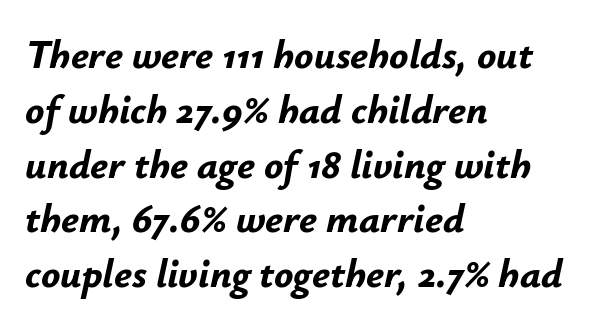
Is the block centered? No — it sits flush against the left margin. The lettering tilts uniformly, giving the passage an italic look. The words here are not underlined. Think of a printed novel: that variable character pitch is what you see here. The strokes are fattened all the way to bold. The rendering keeps characters at their native spacing.
